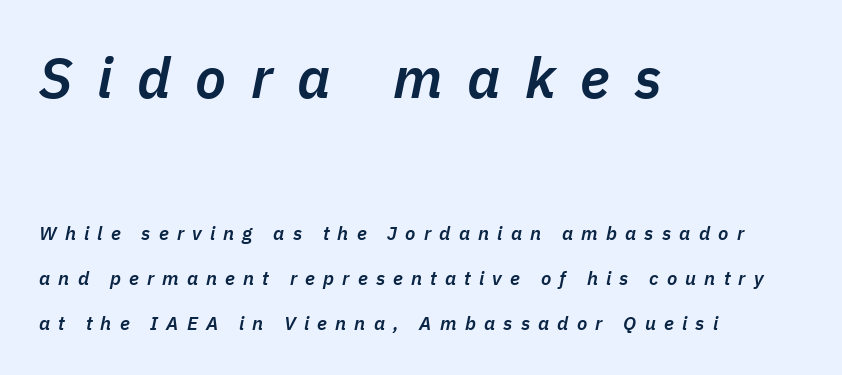
Q: Is the text bold? A: Semi-bold.
Q: Is the text italic (slanted)? A: Yes, it leans right by about 11 degrees.
Q: Is the text underlined? A: No.
Q: How is the paragraph aligned? A: Left-aligned.
Q: Is the spacing between letters normal or unusually wide? A: Unusually wide.
Q: Is the spacing between lines tight, normal or loose? A: Loose.
Q: Which block of text is set in a larger size, the first (top) or the second (bottom)? A: The first (top) one.
Q: Width (condensed, normal, or wide)? A: Normal.
Q: Stroke contrast? A: Low.
Q: x-height? A: Medium.
Q: Monospaced? A: No.
